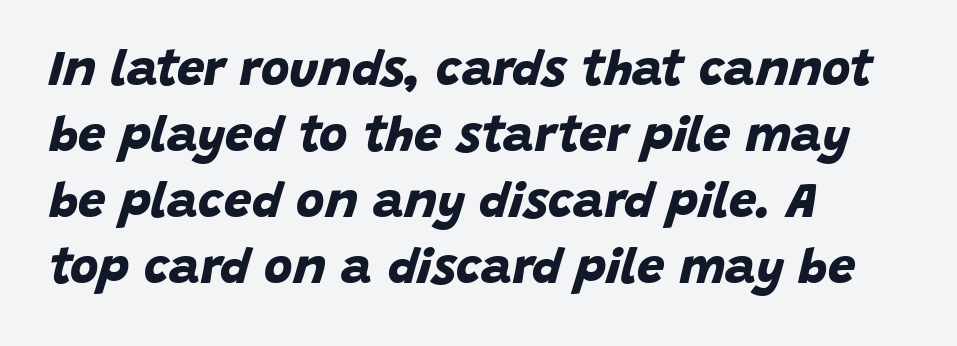
The image shows 49 px bold sans-serif type; set left-aligned, normal line spacing (1.35x), normal letter spacing, not underlined; low stroke contrast and a large x-height.
